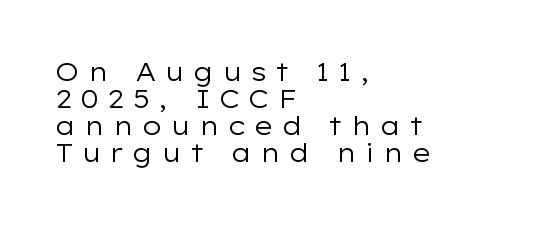
Q: Is the text bold? A: No.
Q: Is the text italic (slanted)? A: No, it is upright.
Q: Is the text underlined? A: No.
Q: How is the paragraph aligned? A: Left-aligned.
Q: Is the spacing between letters normal or unusually wide? A: Unusually wide.
Q: Is the spacing between lines tight, normal or loose? A: Tight.
